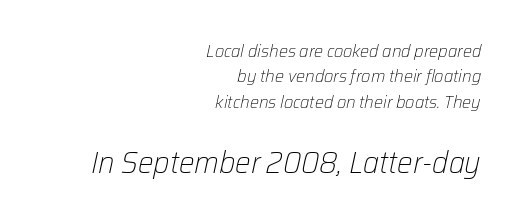
The image shows 31 px light type, italic (leaning right); set right-aligned, normal line spacing (1.41x), normal letter spacing, not underlined; the second (bottom) block is 1.72x larger; low stroke contrast and a medium x-height.
